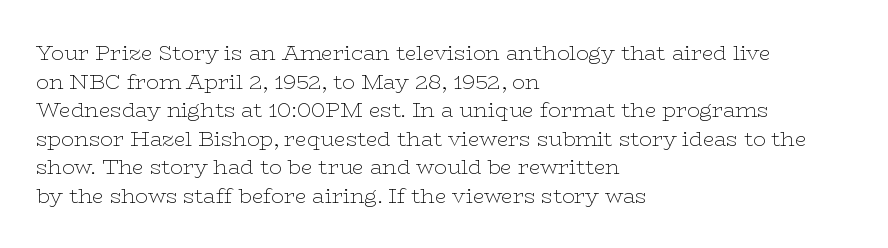
{"italic": "no", "bold": "no", "underline": "no", "align": "left", "line_spacing": "normal", "line_spacing_ratio": 1.36, "letter_spacing": "normal", "letter_spacing_em": 0.0, "glyph_px": 21}
